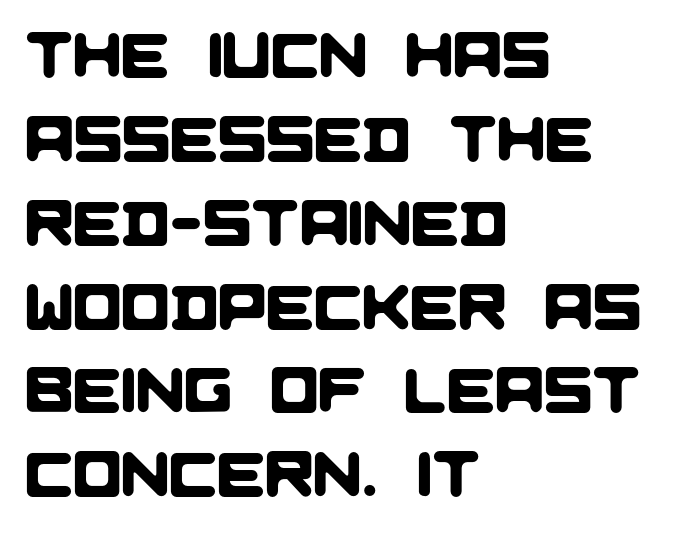
The image shows 64 px sans-serif type; set left-aligned, normal line spacing (1.31x), normal letter spacing, not underlined; low stroke contrast and a large x-height.
